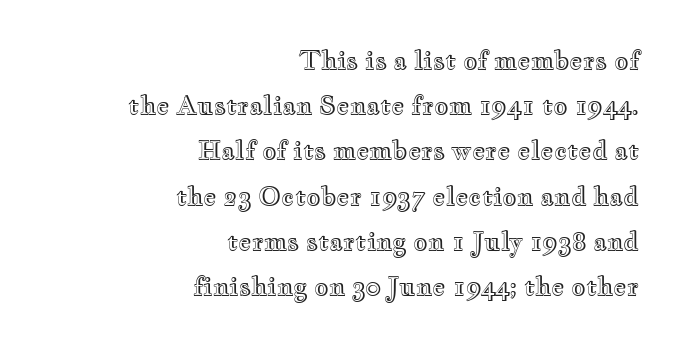
The image shows 25 px text type, upright; set right-aligned, line spacing 1.81x, normal letter spacing, not underlined.
